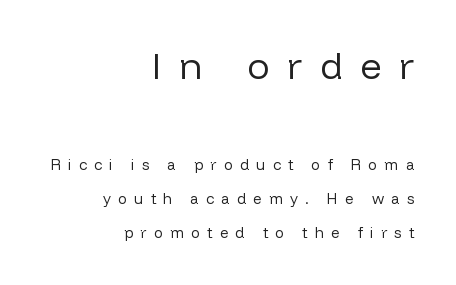
{"serif": "no", "italic": "no", "bold": "no", "weight": "regular", "width": "normal", "stroke_contrast": "low", "x_height": "medium", "monospaced": "no", "underline": "no", "align": "right", "line_spacing": "loose", "line_spacing_ratio": 2.26, "letter_spacing": "wide", "letter_spacing_em": 0.48, "larger_block": "first", "size_ratio": 2.47, "glyph_px": 37}
